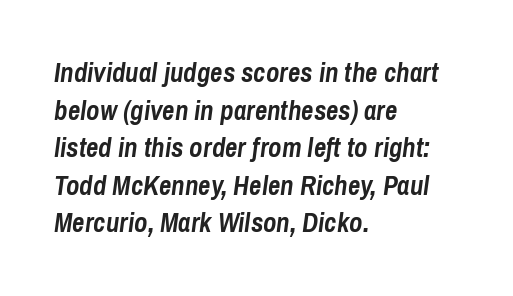
{"italic": "yes", "lean": "right", "slant_degrees": 8, "bold": "yes", "underline": "no", "align": "left", "line_spacing": "normal", "line_spacing_ratio": 1.39, "letter_spacing": "normal", "letter_spacing_em": 0.0, "glyph_px": 27}
